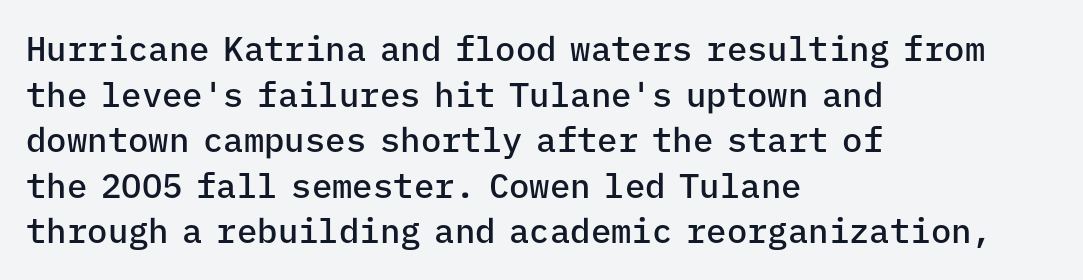
The image shows 34 px semibold sans-serif type, upright, monospaced; set left-aligned, normal line spacing (1.34x), normal letter spacing, not underlined; low stroke contrast and a medium x-height.
